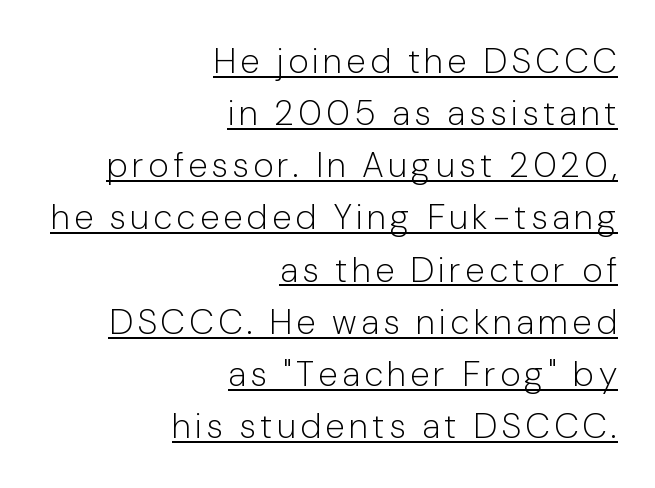
The image shows 35 px light sans-serif type, upright; set right-aligned, normal line spacing (1.49x), underlined; low stroke contrast and a medium x-height.
